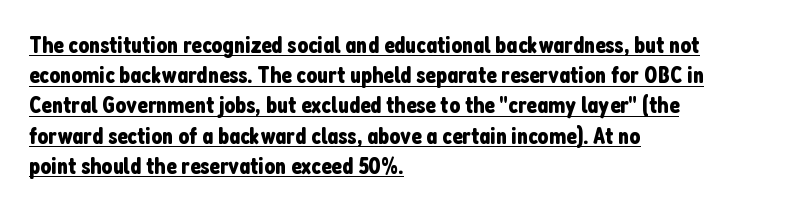
The image shows 24 px text type, upright; set left-aligned, normal line spacing (1.26x), normal letter spacing, underlined.
